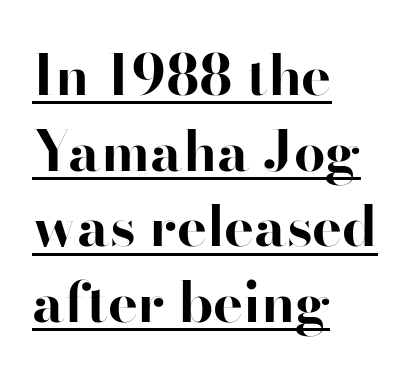
The image shows 56 px bold sans-serif type, upright; set left-aligned, normal line spacing (1.35x), normal letter spacing, underlined; high stroke contrast and a small x-height.
